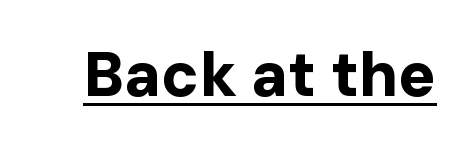
Q: Is the text bold? A: Yes.
Q: Is the text italic (slanted)? A: No, it is upright.
Q: Is the typeface a serif or a sans-serif typeface? A: Sans-serif.
Q: Is the text underlined? A: Yes.
Q: Is the spacing between letters normal or unusually wide? A: Normal.
Q: Width (condensed, normal, or wide)? A: Normal.
Q: Stroke contrast? A: Low.
Q: x-height? A: Medium.
Q: Monospaced? A: No.
